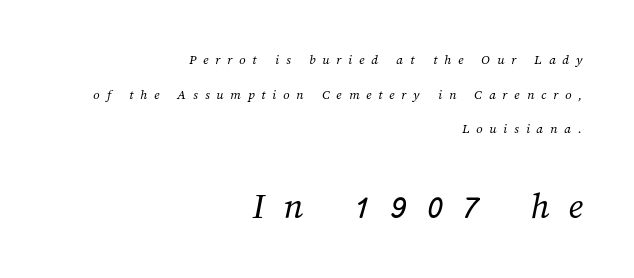
The image shows 38 px regular-weight type; set right-aligned, loose line spacing (2.48x), unusually wide letter spacing (+0.49 em), not underlined; the second (bottom) block is 2.71x larger; medium stroke contrast and a medium x-height.
